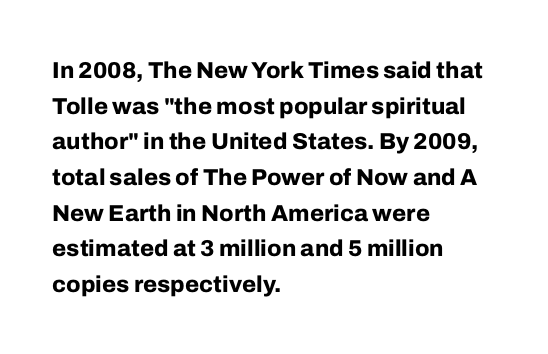
Q: Is the text bold? A: Yes.
Q: Is the text italic (slanted)? A: No, it is upright.
Q: Is the text underlined? A: No.
Q: How is the paragraph aligned? A: Left-aligned.
Q: Is the spacing between letters normal or unusually wide? A: Normal.
Q: Is the spacing between lines tight, normal or loose? A: Normal.
